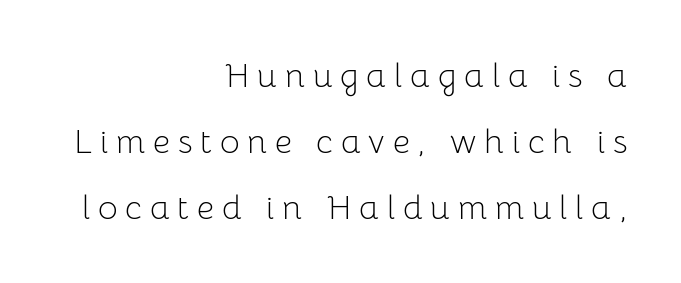
The image shows 34 px light sans-serif type, upright; set right-aligned, loose line spacing (1.94x), unusually wide letter spacing (+0.23 em), not underlined; low stroke contrast and a medium x-height.
